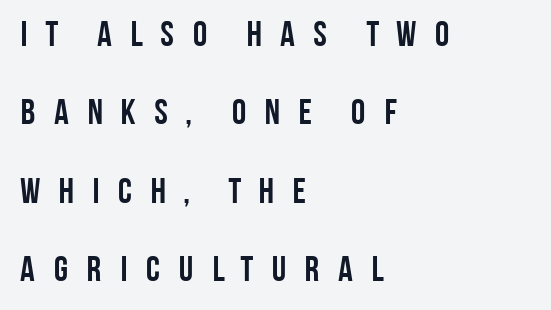
Q: Is the text bold? A: Yes.
Q: Is the text italic (slanted)? A: No, it is upright.
Q: Is the typeface a serif or a sans-serif typeface? A: Sans-serif.
Q: Is the text underlined? A: No.
Q: How is the paragraph aligned? A: Left-aligned.
Q: Is the spacing between letters normal or unusually wide? A: Unusually wide.
Q: Is the spacing between lines tight, normal or loose? A: Loose.
Q: Width (condensed, normal, or wide)? A: Condensed.
Q: Stroke contrast? A: Low.
Q: x-height? A: Large.
Q: Monospaced? A: No.
